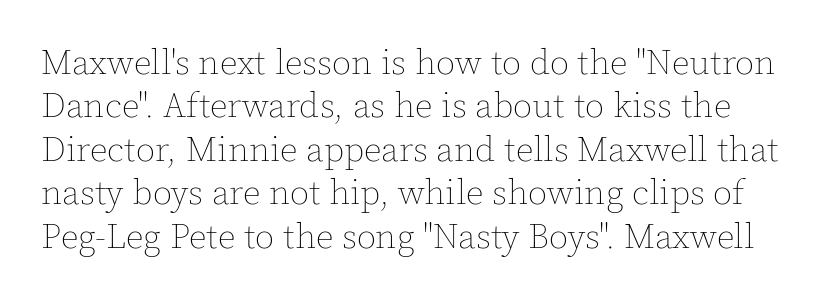
{"italic": "no", "bold": "no", "weight": "thin", "width": "normal", "x_height": "medium", "monospaced": "no", "underline": "no", "line_spacing_ratio": 1.24, "letter_spacing": "normal", "letter_spacing_em": 0.0, "glyph_px": 35}
